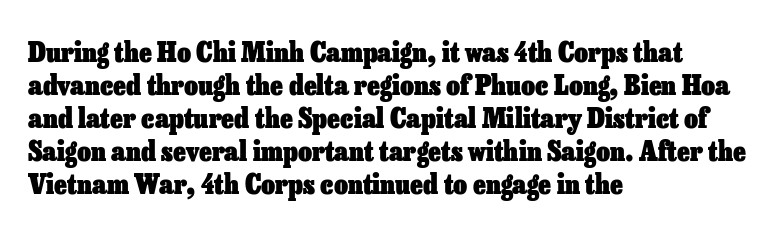
{"italic": "no", "bold": "yes", "underline": "no", "align": "left", "line_spacing_ratio": 1.22, "letter_spacing": "normal", "letter_spacing_em": 0.0, "glyph_px": 27}
